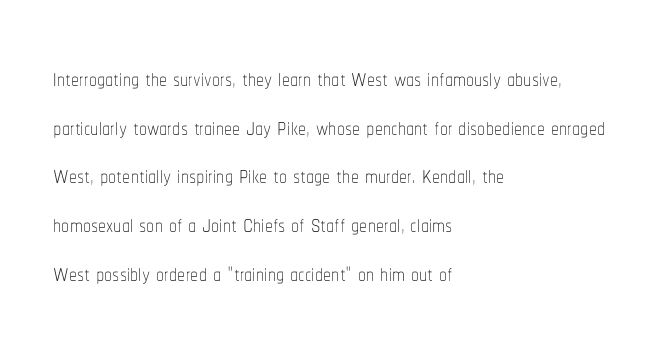
The typeface has the unassuming heft of standard copy or less. Does the leading feel generous? No, just average. This sample uses plain, unmodified letter spacing. The specimen omits any rule beneath the text block's lines.
